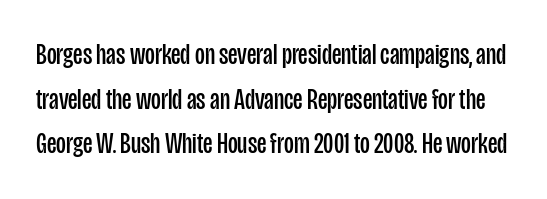
You could not count columns in this text — the font is proportionally spaced. The zone under the glyphs is completely vacant. Weight: in the light-to-regular range. Quick note: not italic, upright. Short note: letters normally spaced.
